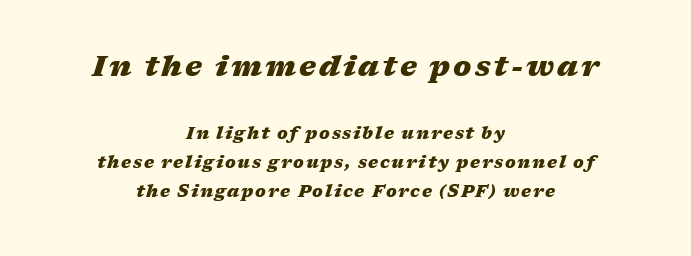
The image shows 29 px heavy, wide type, italic (leaning right); set centered, normal line spacing (1.69x), not underlined; the first (top) block is 1.71x larger; medium stroke contrast and a medium x-height.
